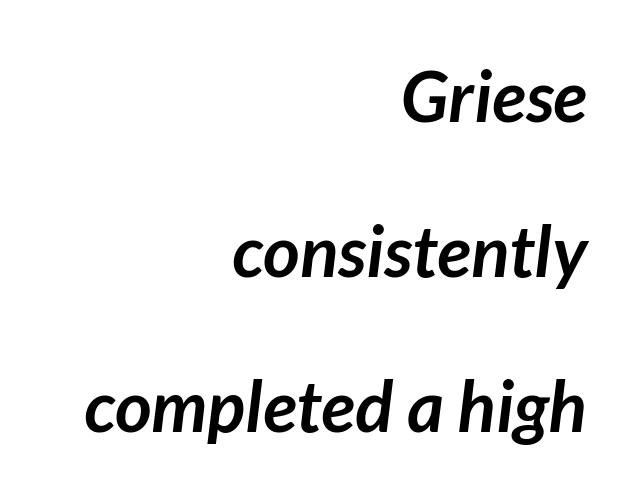
Each letter's strokes conclude bluntly, with no projecting serifs. Bare-footed words on every line. Interline gaps are noticeably wide in this sample. Think of a printed novel: that variable character pitch is what you see here. Which margin do the lines hug? The right one — the left edge is uneven. Weight check: bold — yes, fully.
